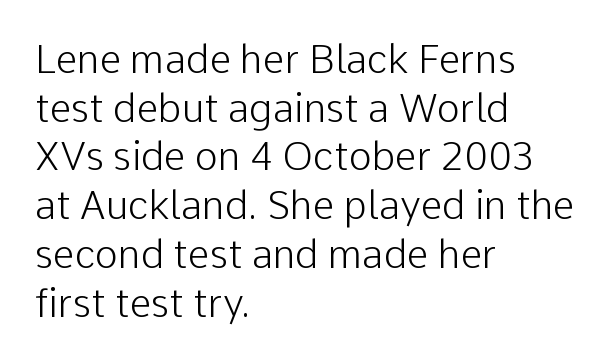
{"serif": "no", "italic": "no", "bold": "no", "weight": "light", "width": "normal", "stroke_contrast": "low", "x_height": "medium", "monospaced": "no", "underline": "no", "align": "left", "line_spacing": "normal", "line_spacing_ratio": 1.25, "letter_spacing": "normal", "letter_spacing_em": 0.0, "glyph_px": 39}
